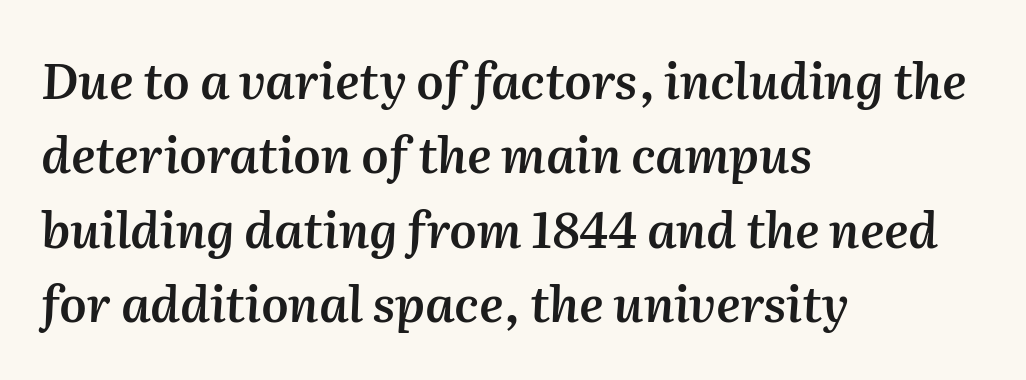
The image shows 49 px semibold type, italic (leaning right); set left-aligned, normal line spacing (1.52x), normal letter spacing, not underlined; medium stroke contrast and a medium x-height.
